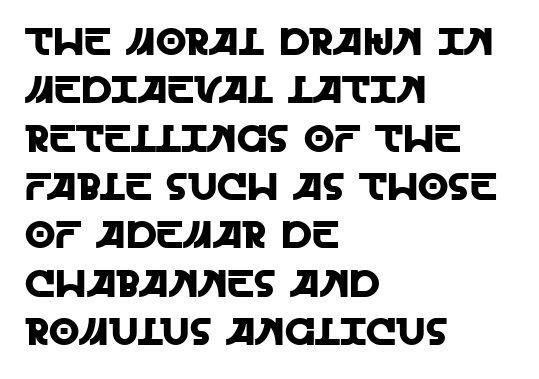
The specimen reads as upright at a glance. Descender tails drop into unmarked territory. Looks like regular typesetting: each glyph gets only the width it needs. Classification — sans serif. A classic flush-left, rag-right setting is used for this passage.
